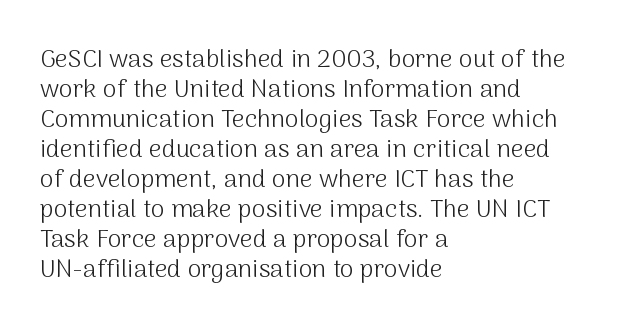
The image shows 25 px text type, upright; set left-aligned, line spacing 1.2x, normal letter spacing, not underlined.
